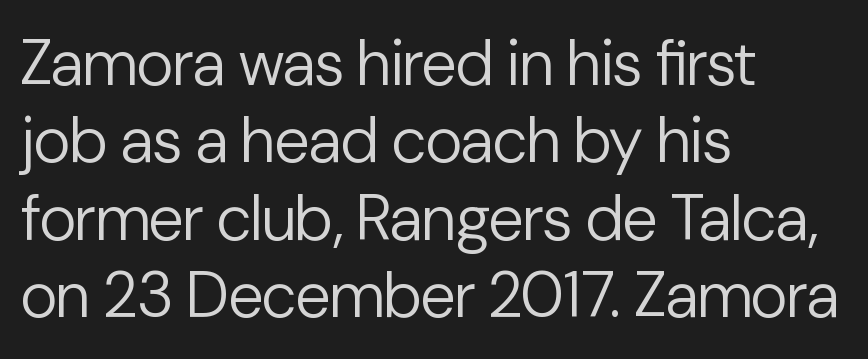
The passage shown has conventional tracking throughout. Heaviness? Minimal to ordinary, like unemphasized prose. Is there any slant? The stems are plumb. I'd call this a sans setting — the letters go barefoot.
